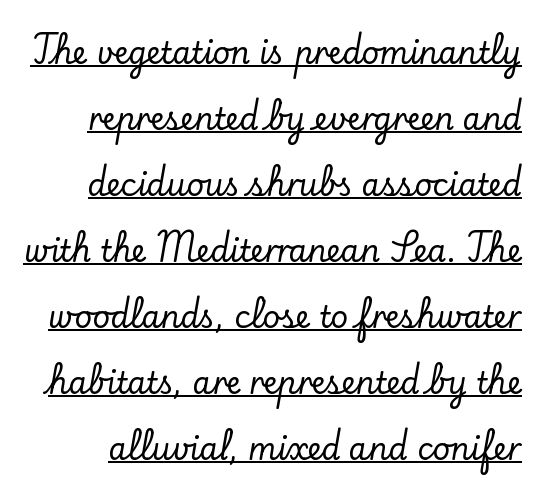
Character widths vary here, with narrow letters taking less room than wide ones. Like a heading marked for emphasis, these lines bear an underscore. I'd call this a serif setting — the letters wear small feet.
